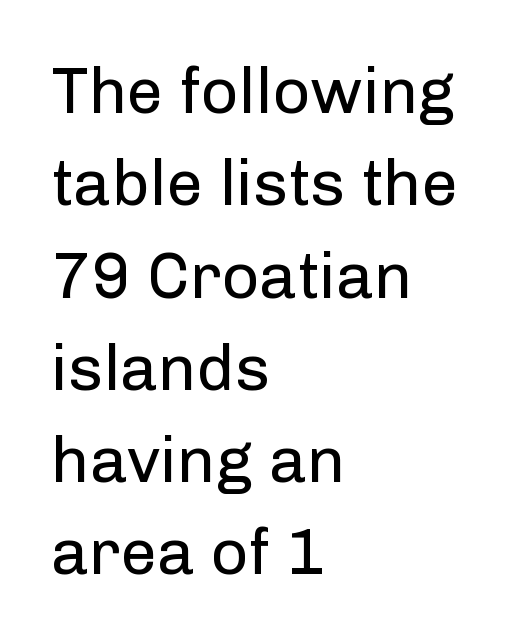
Q: Is the text bold? A: No.
Q: Is the text italic (slanted)? A: No, it is upright.
Q: Is the typeface a serif or a sans-serif typeface? A: Sans-serif.
Q: Is the text underlined? A: No.
Q: How is the paragraph aligned? A: Left-aligned.
Q: Is the spacing between letters normal or unusually wide? A: Normal.
Q: Is the spacing between lines tight, normal or loose? A: Normal.
Q: Width (condensed, normal, or wide)? A: Normal.
Q: Stroke contrast? A: Low.
Q: x-height? A: Medium.
Q: Monospaced? A: No.
